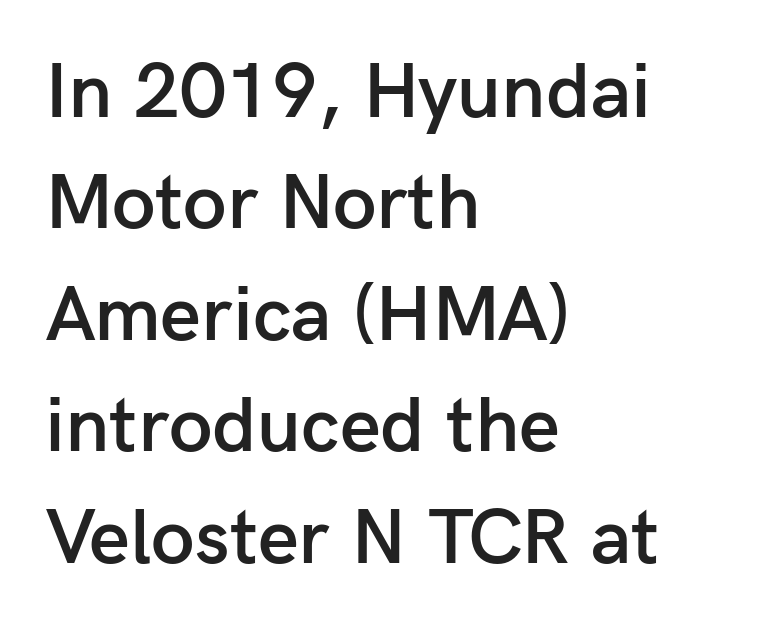
Q: Is the text bold? A: Semi-bold.
Q: Is the text italic (slanted)? A: No, it is upright.
Q: Is the typeface a serif or a sans-serif typeface? A: Sans-serif.
Q: Is the text underlined? A: No.
Q: How is the paragraph aligned? A: Left-aligned.
Q: Is the spacing between letters normal or unusually wide? A: Normal.
Q: Is the spacing between lines tight, normal or loose? A: Normal.
Q: Width (condensed, normal, or wide)? A: Normal.
Q: Stroke contrast? A: Low.
Q: x-height? A: Medium.
Q: Monospaced? A: No.
